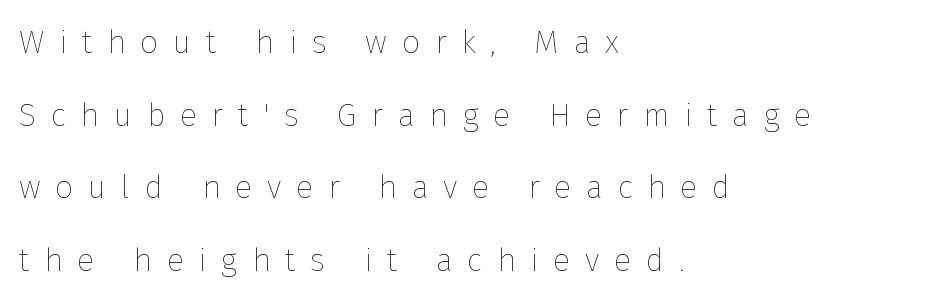
{"italic": "no", "bold": "no", "weight": "thin", "width": "normal", "stroke_contrast": "low", "x_height": "medium", "monospaced": "no", "underline": "no", "align": "left", "line_spacing": "loose", "line_spacing_ratio": 2.27, "letter_spacing": "wide", "letter_spacing_em": 0.46, "glyph_px": 32}
